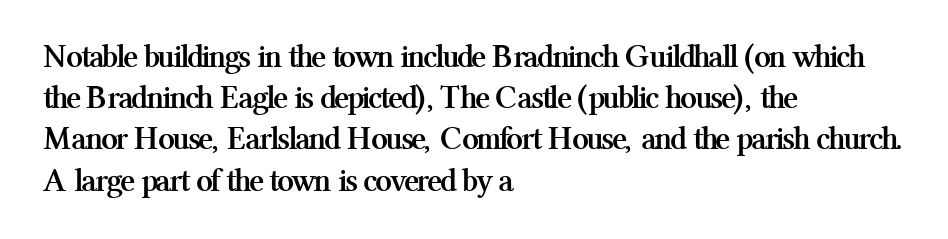
The passage shown has conventional tracking throughout. The rows are spaced the way most documents space them. Little horizontal feet cap the strokes, marking this as serif type. The lettering holds an erect, upright posture throughout. Where is the straight margin? On the left.
